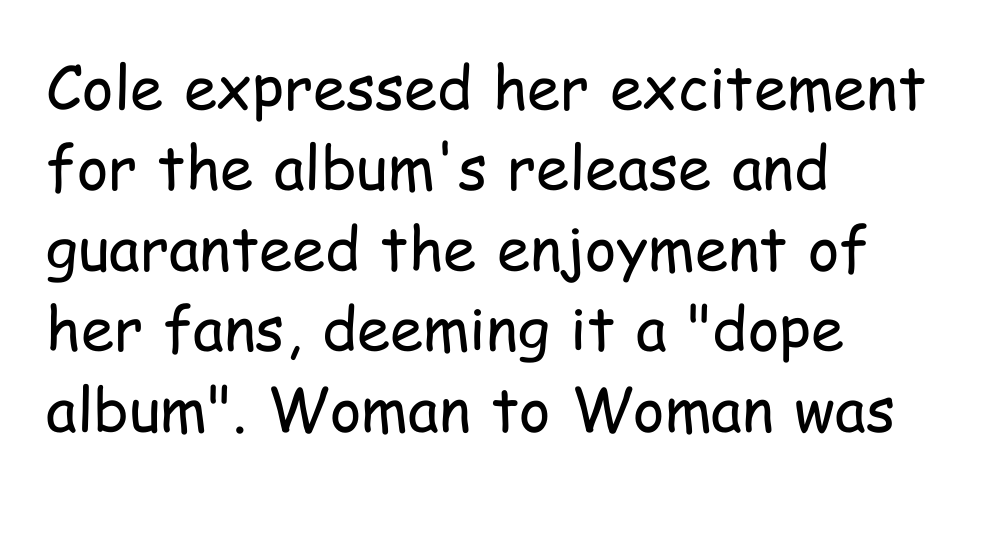
{"serif": "no", "italic": "no", "bold": "no", "weight": "regular", "width": "condensed", "stroke_contrast": "low", "x_height": "medium", "monospaced": "no", "underline": "no", "align": "left", "line_spacing": "normal", "line_spacing_ratio": 1.34, "letter_spacing": "normal", "letter_spacing_em": 0.0, "glyph_px": 60}
